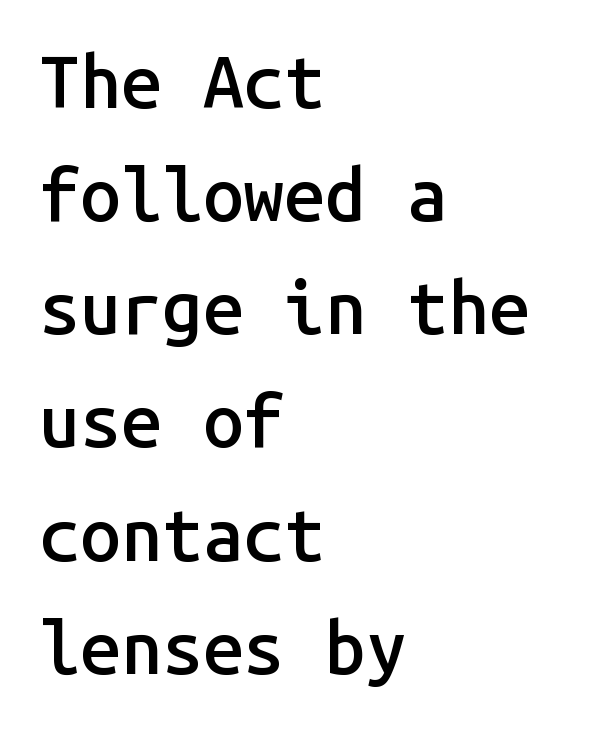
The image shows 73 px semibold sans-serif type, upright, monospaced; set left-aligned, normal line spacing (1.55x), normal letter spacing, not underlined; low stroke contrast and a medium x-height.
